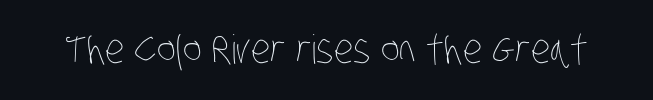
{"bold": "no", "weight": "thin", "width": "condensed", "stroke_contrast": "low", "x_height": "large", "monospaced": "no", "underline": "no", "letter_spacing": "normal", "letter_spacing_em": 0.0, "glyph_px": 40}
